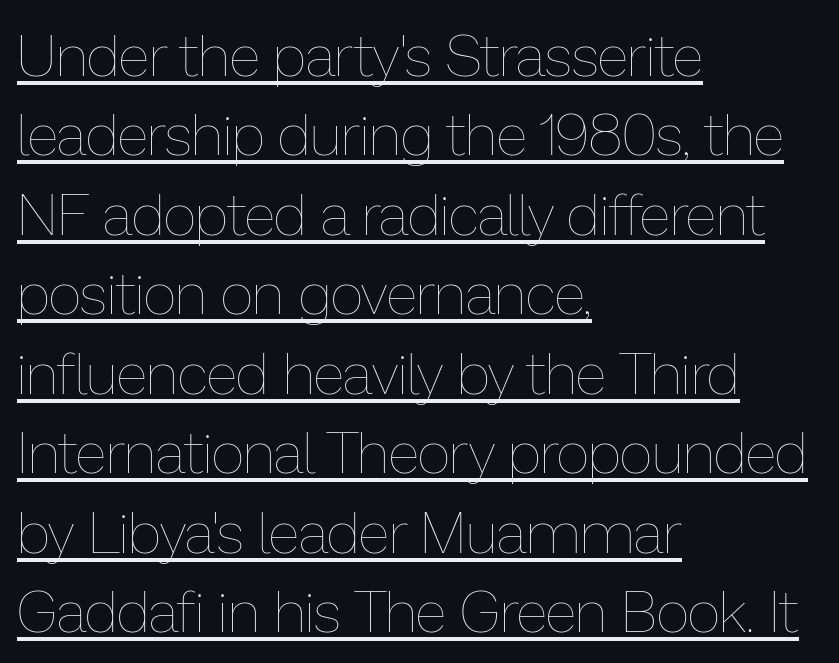
Q: Is the text bold? A: No.
Q: Is the text italic (slanted)? A: No, it is upright.
Q: Is the text underlined? A: Yes.
Q: How is the paragraph aligned? A: Left-aligned.
Q: Is the spacing between letters normal or unusually wide? A: Normal.
Q: Is the spacing between lines tight, normal or loose? A: Normal.
Q: Width (condensed, normal, or wide)? A: Normal.
Q: Stroke contrast? A: Low.
Q: x-height? A: Medium.
Q: Monospaced? A: No.
